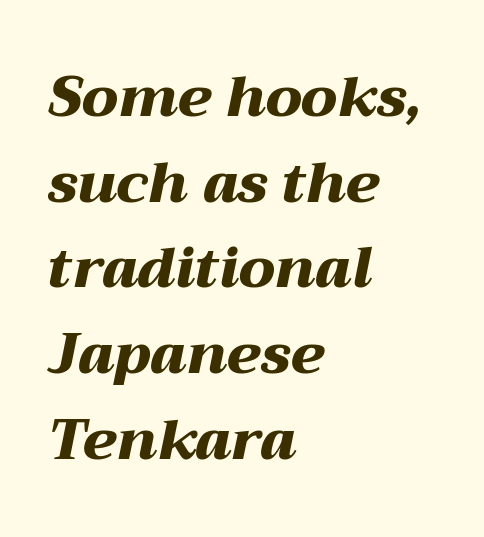
Q: Is the text bold? A: Yes.
Q: Is the text italic (slanted)? A: Yes, it leans right by about 12 degrees.
Q: Is the text underlined? A: No.
Q: How is the paragraph aligned? A: Left-aligned.
Q: Is the spacing between letters normal or unusually wide? A: Normal.
Q: Is the spacing between lines tight, normal or loose? A: Normal.
Q: Width (condensed, normal, or wide)? A: Wide.
Q: Stroke contrast? A: Medium.
Q: x-height? A: Medium.
Q: Monospaced? A: No.
